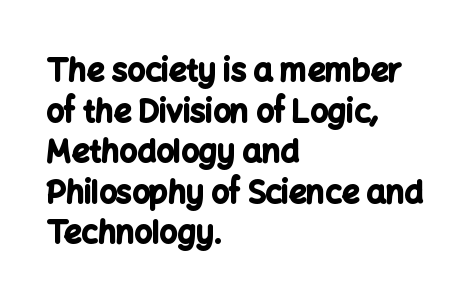
The image shows 31 px bold sans-serif type, upright; set left-aligned, normal line spacing (1.31x), normal letter spacing, not underlined; low stroke contrast and a medium x-height.
